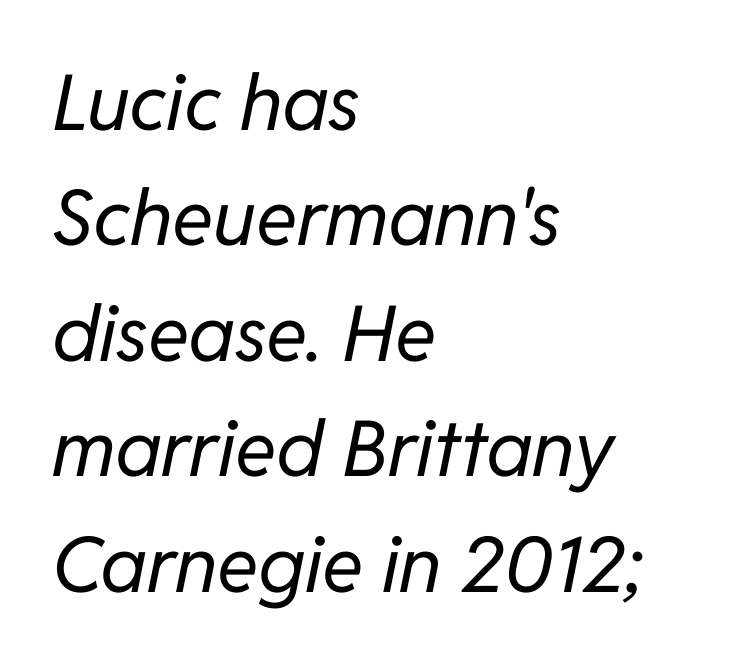
Q: Is the text bold? A: No.
Q: Is the text italic (slanted)? A: Yes, it leans right by about 11 degrees.
Q: Is the text underlined? A: No.
Q: How is the paragraph aligned? A: Left-aligned.
Q: Is the spacing between letters normal or unusually wide? A: Normal.
Q: Is the spacing between lines tight, normal or loose? A: Normal.
Q: Width (condensed, normal, or wide)? A: Normal.
Q: Stroke contrast? A: Low.
Q: x-height? A: Medium.
Q: Monospaced? A: No.
